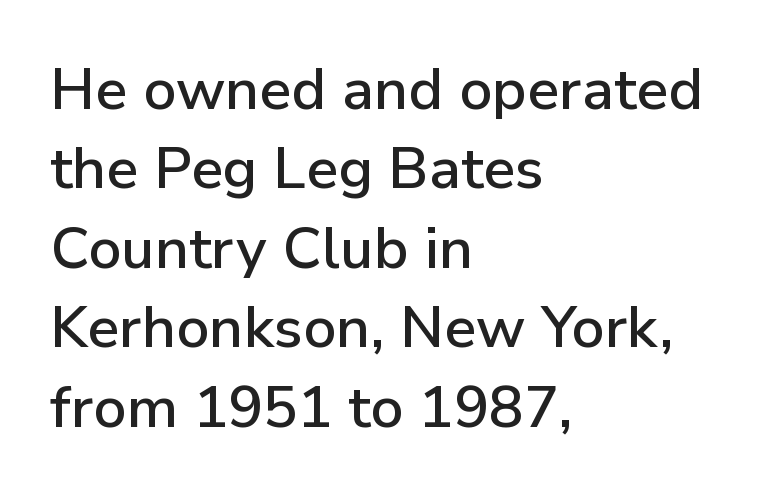
Q: Is the text italic (slanted)? A: No, it is upright.
Q: Is the typeface a serif or a sans-serif typeface? A: Sans-serif.
Q: Is the text underlined? A: No.
Q: How is the paragraph aligned? A: Left-aligned.
Q: Is the spacing between letters normal or unusually wide? A: Normal.
Q: Is the spacing between lines tight, normal or loose? A: Normal.
Q: Width (condensed, normal, or wide)? A: Normal.
Q: Stroke contrast? A: Low.
Q: x-height? A: Medium.
Q: Monospaced? A: No.
